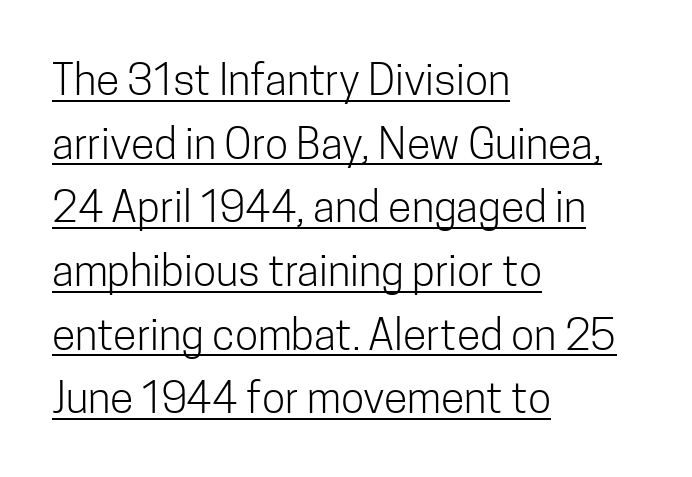
The axis of the letterforms is exactly vertical. Nothing heavy about these letters — not bold at all. Serifs: no, the terminals of the letterforms are clean. The rendered words wear a rule along their underside. These lines stack with their left ends in a neat column.
